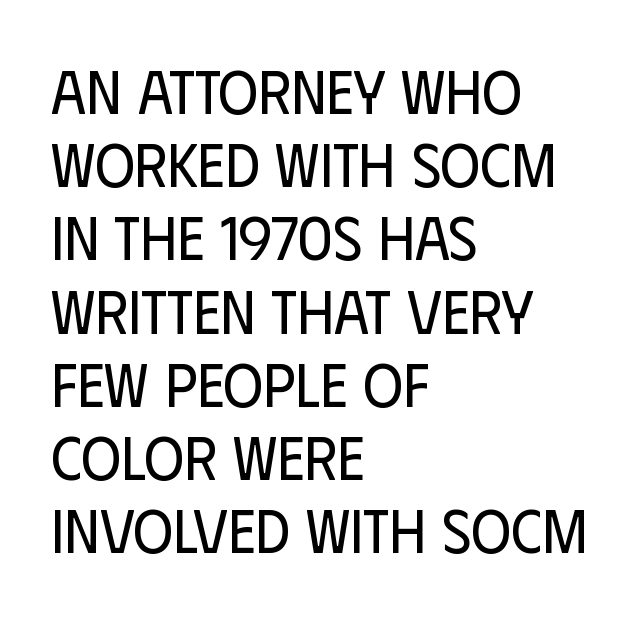
Q: Is the text bold? A: No.
Q: Is the text italic (slanted)? A: No, it is upright.
Q: Is the typeface a serif or a sans-serif typeface? A: Sans-serif.
Q: Is the text underlined? A: No.
Q: How is the paragraph aligned? A: Left-aligned.
Q: Is the spacing between letters normal or unusually wide? A: Normal.
Q: Width (condensed, normal, or wide)? A: Condensed.
Q: Stroke contrast? A: Low.
Q: x-height? A: Large.
Q: Monospaced? A: No.
